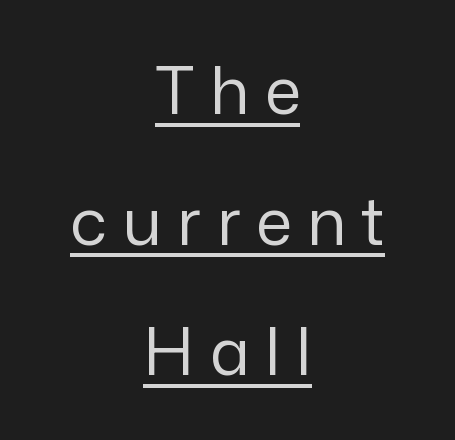
{"serif": "no", "italic": "no", "bold": "no", "weight": "regular", "width": "normal", "stroke_contrast": "low", "x_height": "medium", "monospaced": "no", "underline": "yes", "align": "center", "line_spacing": "loose", "line_spacing_ratio": 2.01, "letter_spacing": "wide", "letter_spacing_em": 0.24, "glyph_px": 65}
